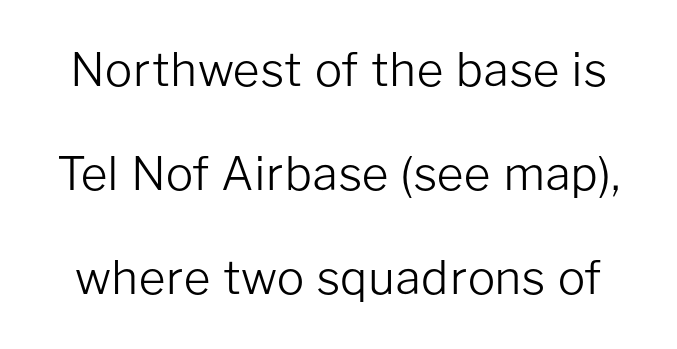
{"serif": "no", "italic": "no", "bold": "no", "weight": "light", "width": "normal", "stroke_contrast": "low", "x_height": "medium", "monospaced": "no", "underline": "no", "line_spacing": "loose", "line_spacing_ratio": 2.26, "letter_spacing": "normal", "letter_spacing_em": 0.0, "glyph_px": 46}
